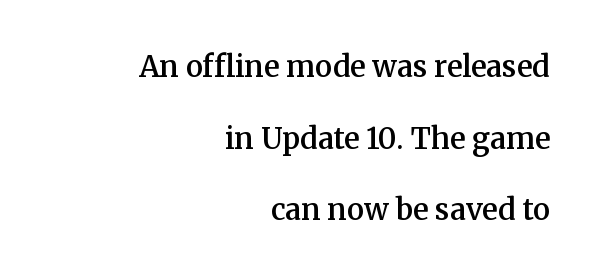
Q: Is the text bold? A: Semi-bold.
Q: Is the text italic (slanted)? A: No, it is upright.
Q: Is the typeface a serif or a sans-serif typeface? A: Serif.
Q: Is the text underlined? A: No.
Q: How is the paragraph aligned? A: Right-aligned.
Q: Is the spacing between letters normal or unusually wide? A: Normal.
Q: Is the spacing between lines tight, normal or loose? A: Loose.
Q: Width (condensed, normal, or wide)? A: Normal.
Q: Stroke contrast? A: Medium.
Q: x-height? A: Medium.
Q: Monospaced? A: No.
